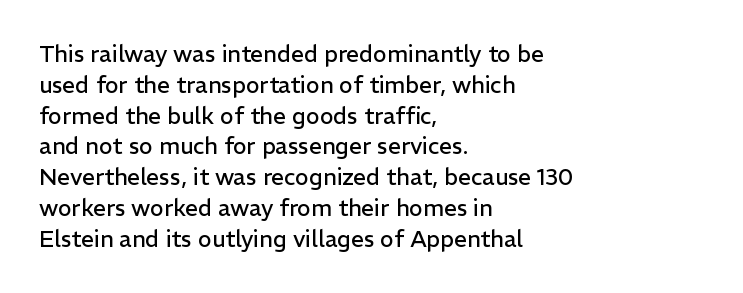
The image shows 23 px text type, upright; set left-aligned, normal line spacing (1.34x), normal letter spacing, not underlined.
